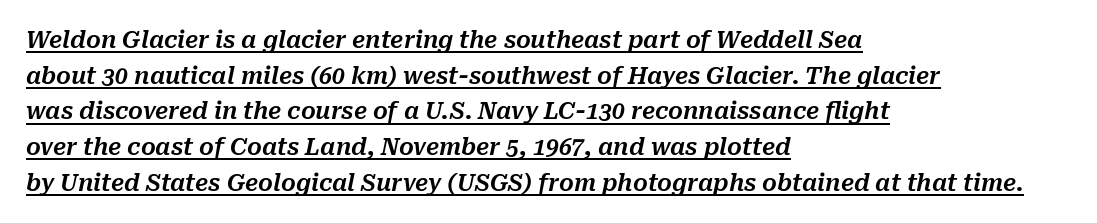
The glyphs are accompanied by a horizontal stroke just below them. Default kerning and tracking; the words read as compact shapes. Successive baselines arrive at the customary interval. Every row of glyphs begins at an identical x-position on the left. The letters are slanted; this is an italic face.
